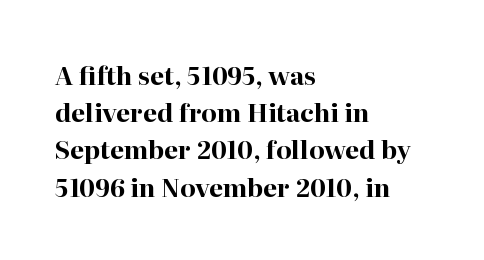
Q: Is the text bold? A: Yes.
Q: Is the text italic (slanted)? A: No, it is upright.
Q: Is the text underlined? A: No.
Q: How is the paragraph aligned? A: Left-aligned.
Q: Is the spacing between letters normal or unusually wide? A: Normal.
Q: Is the spacing between lines tight, normal or loose? A: Normal.
